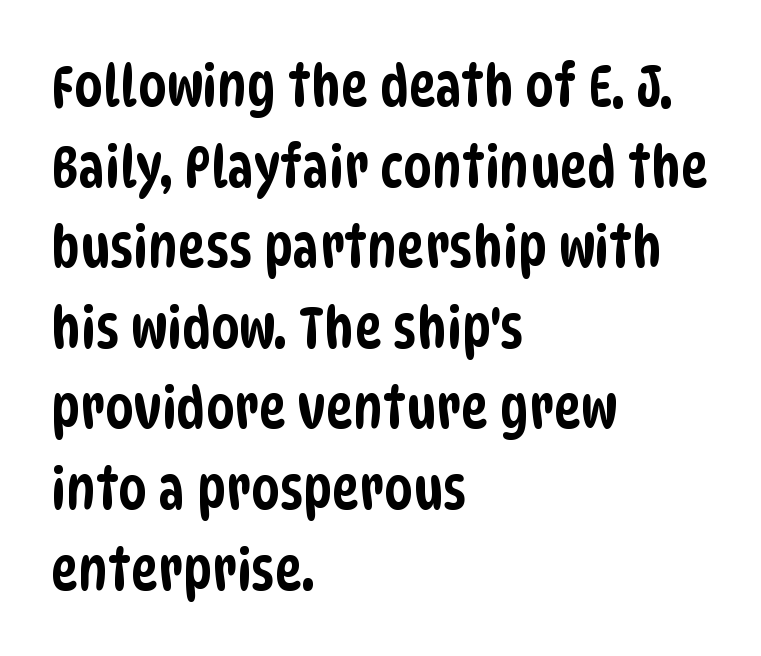
Q: Is the typeface a serif or a sans-serif typeface? A: Sans-serif.
Q: Is the text underlined? A: No.
Q: How is the paragraph aligned? A: Left-aligned.
Q: Is the spacing between letters normal or unusually wide? A: Normal.
Q: Is the spacing between lines tight, normal or loose? A: Normal.
Q: Width (condensed, normal, or wide)? A: Condensed.
Q: Stroke contrast? A: Low.
Q: x-height? A: Large.
Q: Monospaced? A: No.
